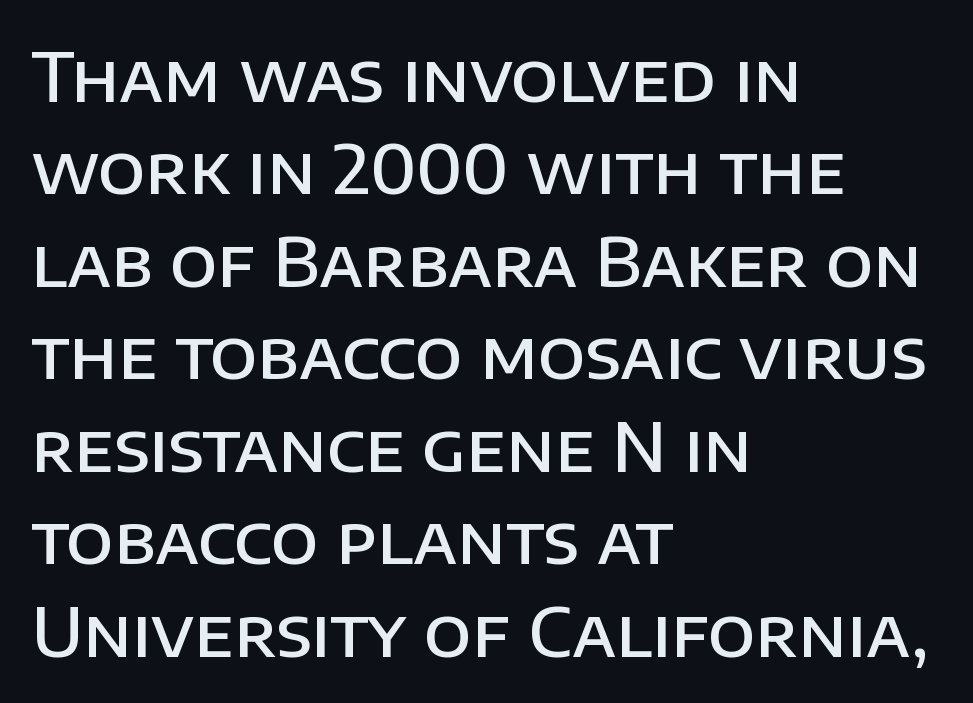
Q: Is the text bold? A: Semi-bold.
Q: Is the text italic (slanted)? A: No, it is upright.
Q: Is the typeface a serif or a sans-serif typeface? A: Sans-serif.
Q: Is the text underlined? A: No.
Q: How is the paragraph aligned? A: Left-aligned.
Q: Is the spacing between letters normal or unusually wide? A: Normal.
Q: Is the spacing between lines tight, normal or loose? A: Normal.
Q: Width (condensed, normal, or wide)? A: Normal.
Q: Stroke contrast? A: Low.
Q: x-height? A: Large.
Q: Monospaced? A: No.
